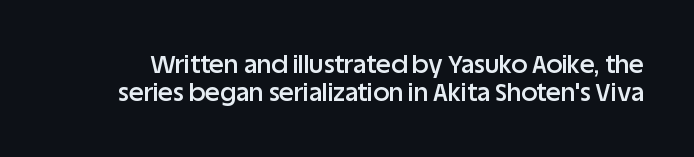
Q: Is the text bold? A: Semi-bold.
Q: Is the text italic (slanted)? A: No, it is upright.
Q: Is the text underlined? A: No.
Q: Is the spacing between letters normal or unusually wide? A: Normal.
Q: Is the spacing between lines tight, normal or loose? A: Tight.
